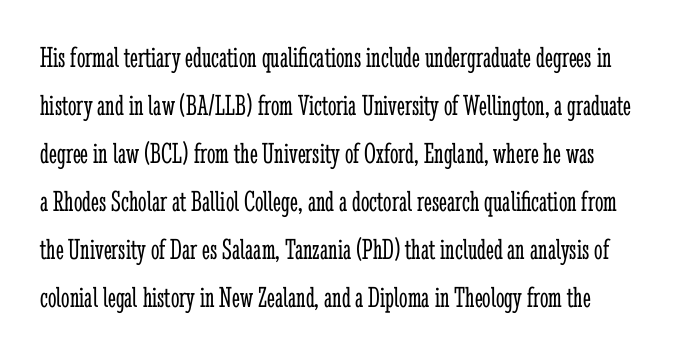
The image shows 30 px light, condensed serif type, upright; set normal line spacing (1.6x), normal letter spacing, not underlined; low stroke contrast and a medium x-height.
